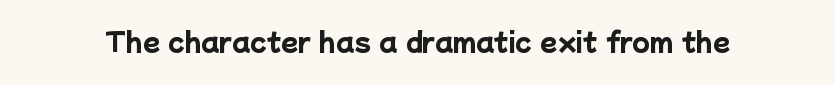
The image shows 25 px bold type; set normal letter spacing, not underlined.
